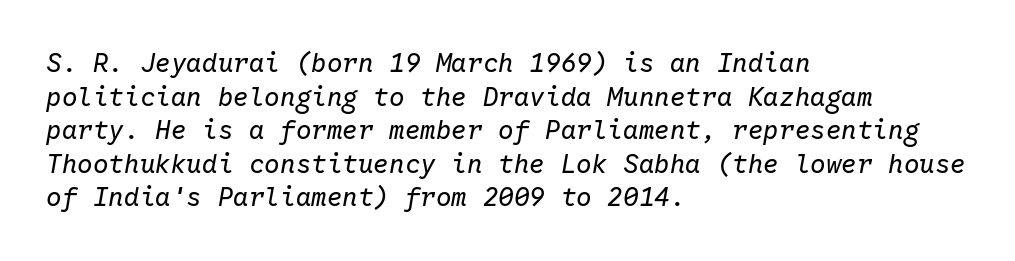
{"italic": "yes", "lean": "right", "slant_degrees": 10, "bold": "no", "underline": "no", "align": "left", "line_spacing": "normal", "line_spacing_ratio": 1.29, "letter_spacing": "normal", "letter_spacing_em": 0.0, "glyph_px": 26}
